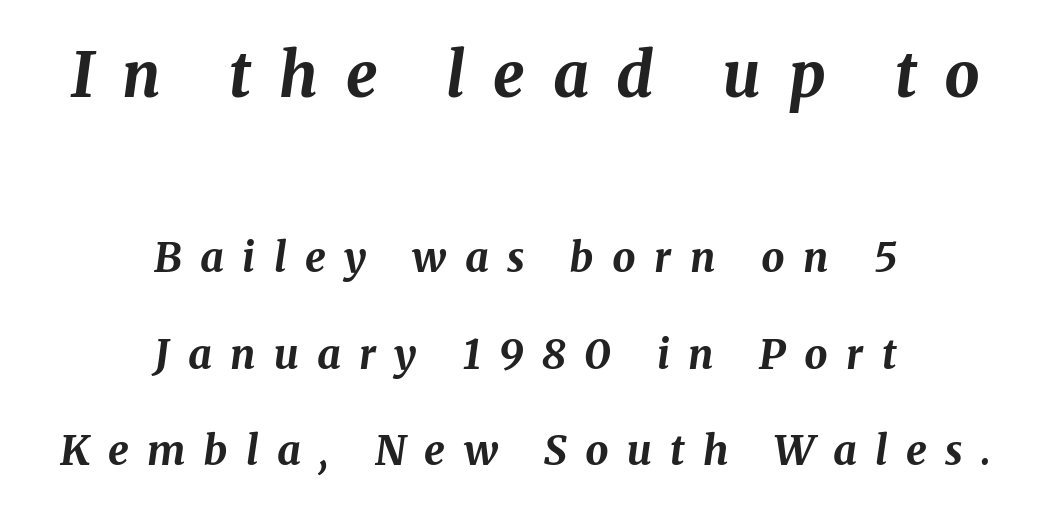
Q: Is the text bold? A: Yes.
Q: Is the text italic (slanted)? A: Yes, it leans right by about 8 degrees.
Q: Is the text underlined? A: No.
Q: How is the paragraph aligned? A: Centered.
Q: Is the spacing between letters normal or unusually wide? A: Unusually wide.
Q: Is the spacing between lines tight, normal or loose? A: Loose.
Q: Which block of text is set in a larger size, the first (top) or the second (bottom)? A: The first (top) one.
Q: Width (condensed, normal, or wide)? A: Normal.
Q: Stroke contrast? A: Medium.
Q: x-height? A: Medium.
Q: Monospaced? A: No.
